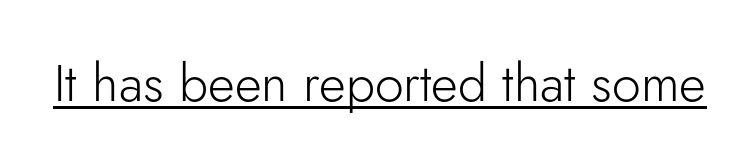
{"serif": "no", "italic": "no", "bold": "no", "weight": "light", "width": "normal", "stroke_contrast": "low", "x_height": "small", "monospaced": "no", "underline": "yes", "letter_spacing": "normal", "letter_spacing_em": 0.0, "glyph_px": 52}
